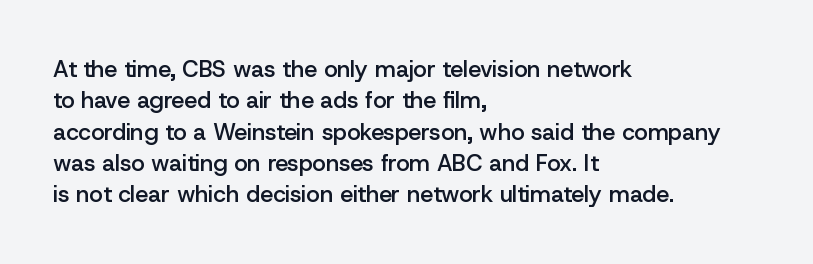
Q: Is the text bold? A: Semi-bold.
Q: Is the text italic (slanted)? A: No, it is upright.
Q: Is the text underlined? A: No.
Q: How is the paragraph aligned? A: Left-aligned.
Q: Is the spacing between letters normal or unusually wide? A: Normal.
Q: Is the spacing between lines tight, normal or loose? A: Normal.
